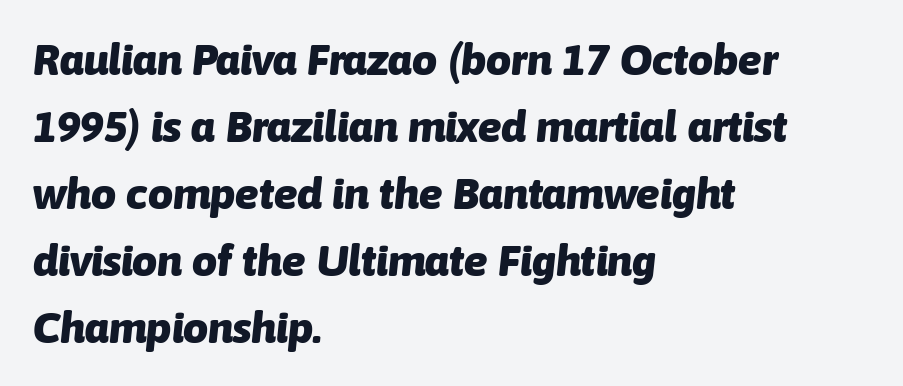
Do the characters align in a grid? No, the font is proportional. Its strokes are broad and dark, the hallmark of bold type. The paragraph shown leans on its left margin. The gap between lines stays unmarked.
